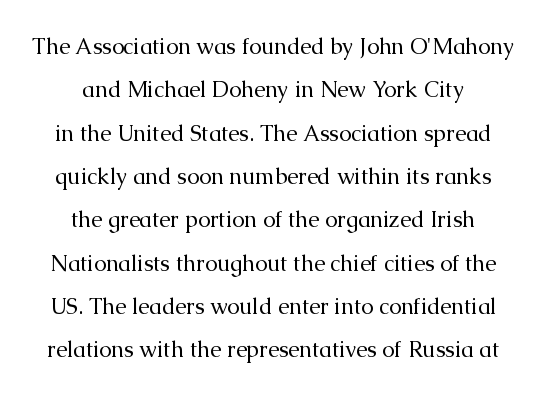
In terms of letterspacing, this is plain default setting. Is there any slant? The stems are plumb. Rows of type keep a wide berth in the vertical direction. A clean baseline with only descenders dipping below it. Is the stroke heavy? The answer is a plain regular-or-lighter. Line starts and ends both wander, symmetrically.
